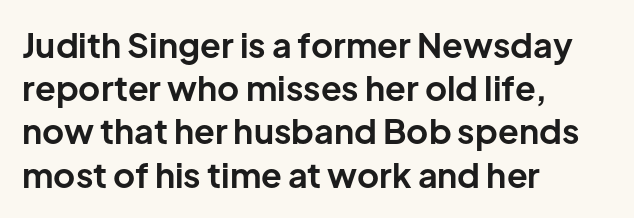
{"serif": "no", "italic": "no", "bold": "yes", "weight": "bold", "width": "normal", "stroke_contrast": "low", "x_height": "medium", "monospaced": "no", "underline": "no", "align": "left", "line_spacing": "normal", "line_spacing_ratio": 1.27, "letter_spacing": "normal", "letter_spacing_em": 0.0, "glyph_px": 34}
